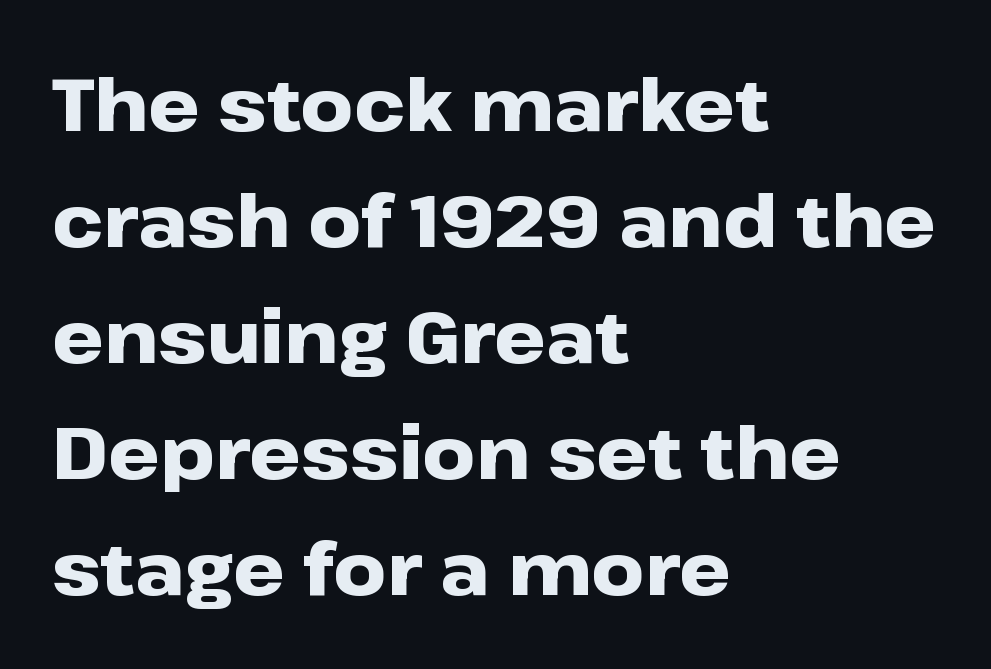
{"serif": "no", "italic": "no", "bold": "yes", "weight": "heavy", "width": "wide", "stroke_contrast": "low", "x_height": "medium", "monospaced": "no", "underline": "no", "align": "left", "line_spacing": "normal", "line_spacing_ratio": 1.59, "letter_spacing": "normal", "letter_spacing_em": 0.0, "glyph_px": 73}
